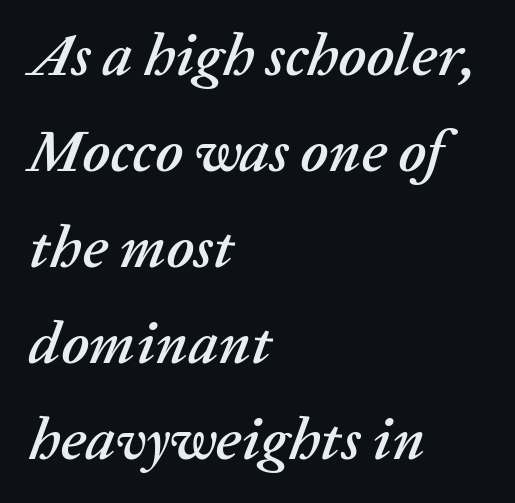
The image shows 60 px text type, italic (leaning right); set left-aligned, normal line spacing (1.6x), normal letter spacing, not underlined; low stroke contrast and a medium x-height.
